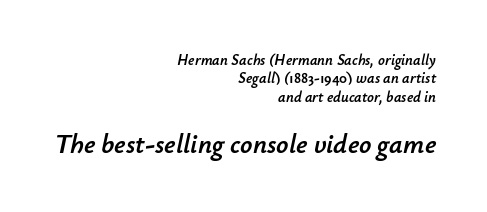
Yep, that's italic — everything's leaning. Spacing between characters is what you'd get straight out of the box. The baseline area is clear. The lines in this sample share a right terminus and differ only in where they begin. Character size in the trailing block exceeds that of the leading block.
